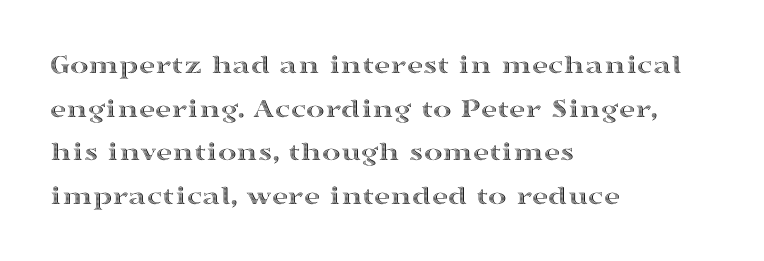
Notice how the passage keeps a crisp vertical edge on the left only. Successive baselines arrive at the customary interval. Spacing verdict: proportional, widths tailored to each character. The typography opts for an upright posture over an oblique one.
